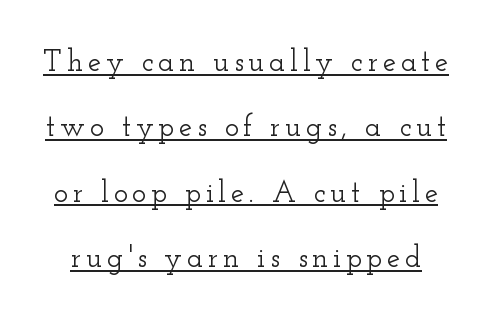
{"serif": "yes", "italic": "no", "width": "wide", "stroke_contrast": "low", "x_height": "small", "monospaced": "no", "underline": "yes", "line_spacing": "loose", "line_spacing_ratio": 2.18, "glyph_px": 30}
